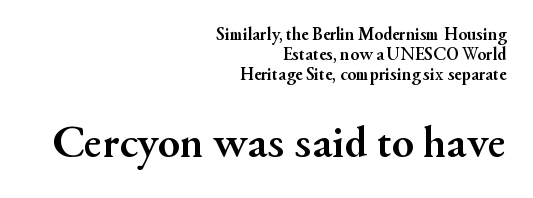
Posture: upright roman. Observe the serifs anchoring each vertical stroke in this sample. A flush-right, rag-left setting is used for this passage. Words appear dense and cohesive because spacing is normal. Just letters on the line, the space beneath them empty.
